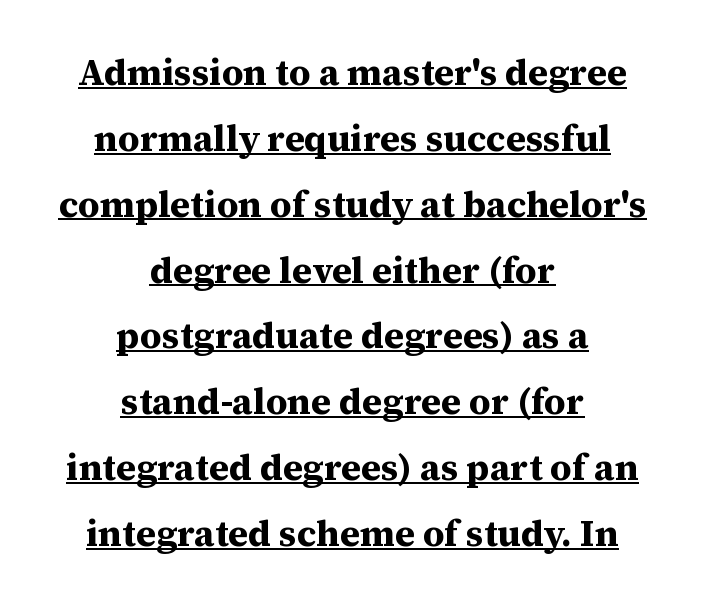
{"serif": "yes", "italic": "no", "bold": "yes", "weight": "bold", "width": "normal", "stroke_contrast": "medium", "x_height": "medium", "monospaced": "no", "underline": "yes", "align": "center", "line_spacing_ratio": 1.78, "letter_spacing": "normal", "letter_spacing_em": 0.0, "glyph_px": 37}
